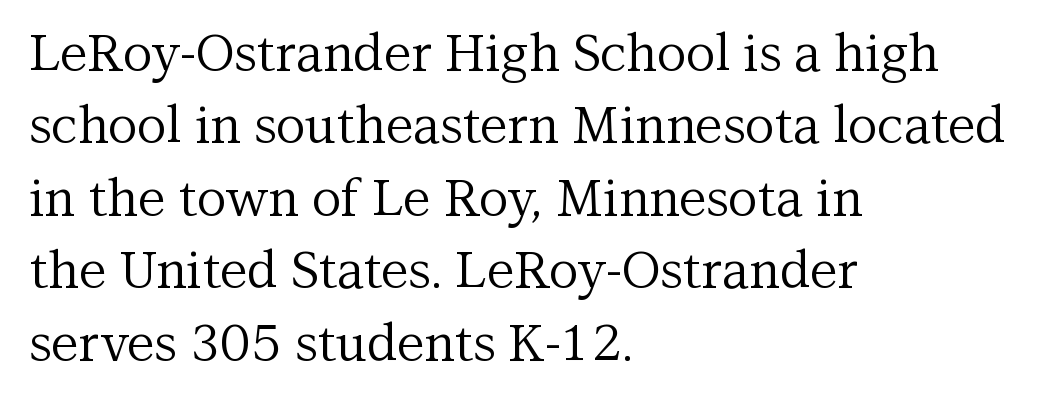
The image shows 51 px regular-weight serif type, upright; set left-aligned, normal line spacing (1.42x), normal letter spacing, not underlined; medium stroke contrast and a medium x-height.
